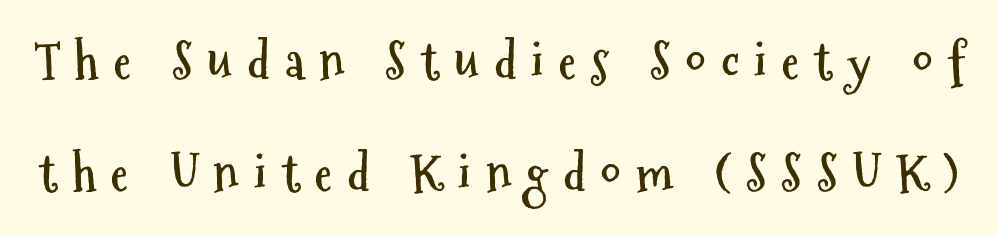
Italic? Not at all — the glyphs are vertical. No feet cap the strokes, marking this as sans-serif type. The rendering uses natural spacing where letterforms have individual widths. As a designer I'd log this as weight 700, bold. Words float on clear page, feet unadorned. Caption: expanded tracking, letters set apart.
